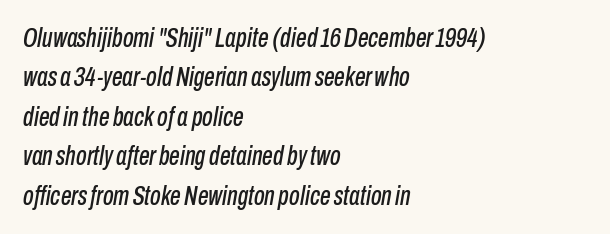
Q: Is the text italic (slanted)? A: Yes, it leans right by about 10 degrees.
Q: Is the text underlined? A: No.
Q: How is the paragraph aligned? A: Left-aligned.
Q: Is the spacing between letters normal or unusually wide? A: Normal.
Q: Is the spacing between lines tight, normal or loose? A: Normal.
